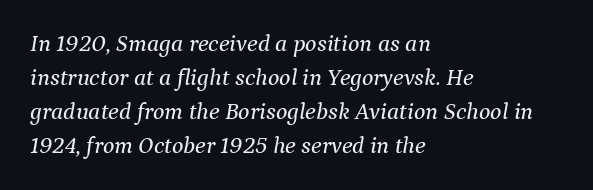
Q: Is the text italic (slanted)? A: Yes, it leans right by about 9 degrees.
Q: Is the text underlined? A: No.
Q: How is the paragraph aligned? A: Left-aligned.
Q: Is the spacing between letters normal or unusually wide? A: Normal.
Q: Is the spacing between lines tight, normal or loose? A: Normal.
